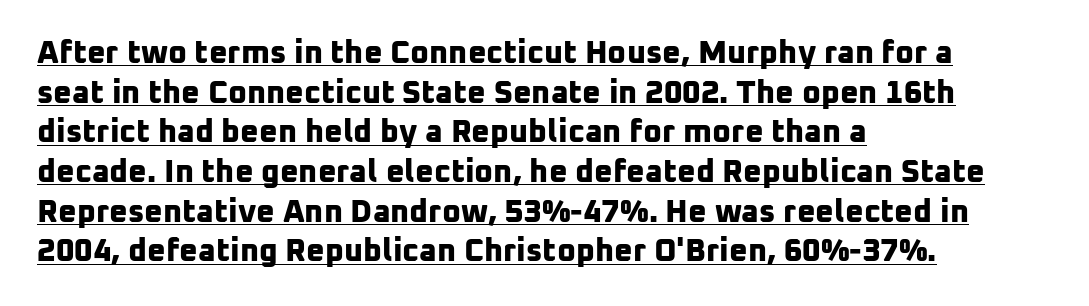
Q: Is the text bold? A: Yes.
Q: Is the typeface a serif or a sans-serif typeface? A: Sans-serif.
Q: Is the text underlined? A: Yes.
Q: How is the paragraph aligned? A: Left-aligned.
Q: Is the spacing between letters normal or unusually wide? A: Normal.
Q: Width (condensed, normal, or wide)? A: Normal.
Q: Stroke contrast? A: Low.
Q: x-height? A: Medium.
Q: Monospaced? A: No.
